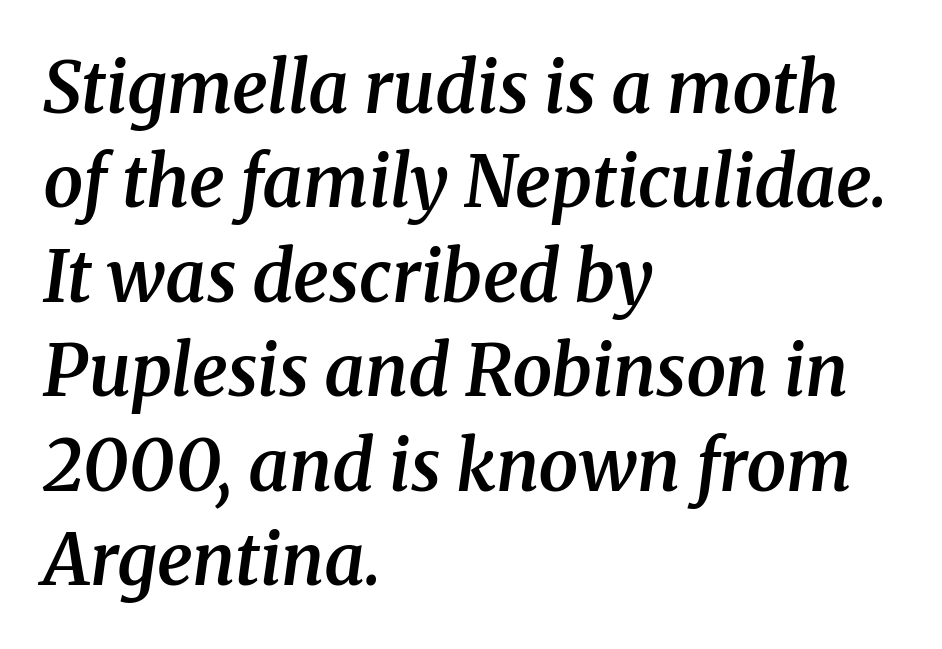
Q: Is the text bold? A: Semi-bold.
Q: Is the text italic (slanted)? A: Yes, it leans right by about 8 degrees.
Q: Is the typeface a serif or a sans-serif typeface? A: Serif.
Q: Is the text underlined? A: No.
Q: How is the paragraph aligned? A: Left-aligned.
Q: Is the spacing between letters normal or unusually wide? A: Normal.
Q: Is the spacing between lines tight, normal or loose? A: Normal.
Q: Width (condensed, normal, or wide)? A: Normal.
Q: Stroke contrast? A: Medium.
Q: x-height? A: Medium.
Q: Monospaced? A: No.
